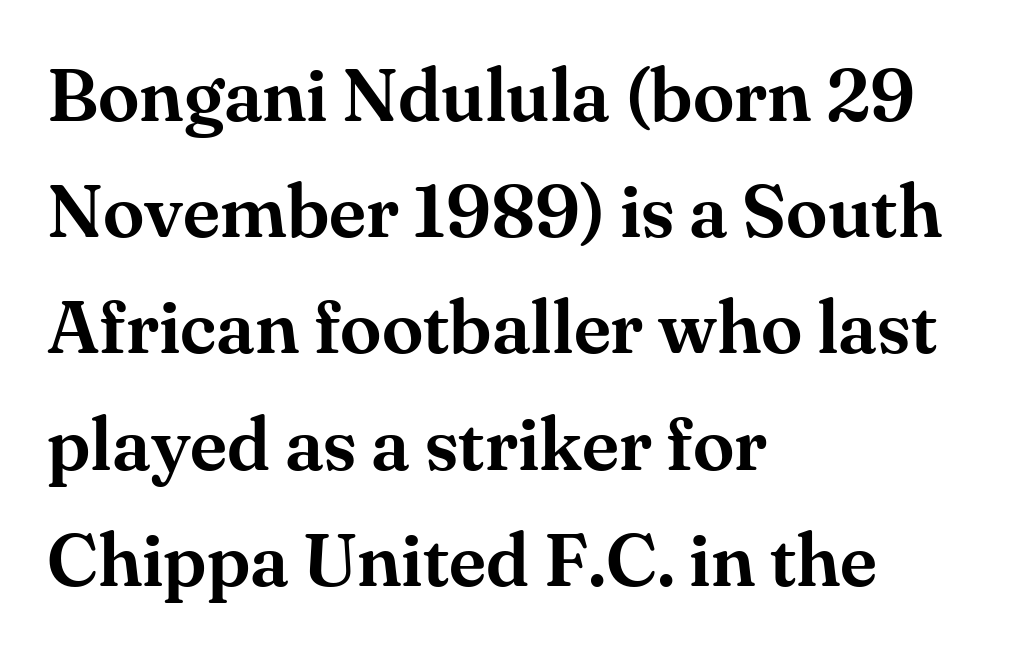
The image shows 75 px serif type, upright; set left-aligned, normal line spacing (1.55x), normal letter spacing, not underlined; medium stroke contrast and a small x-height.
